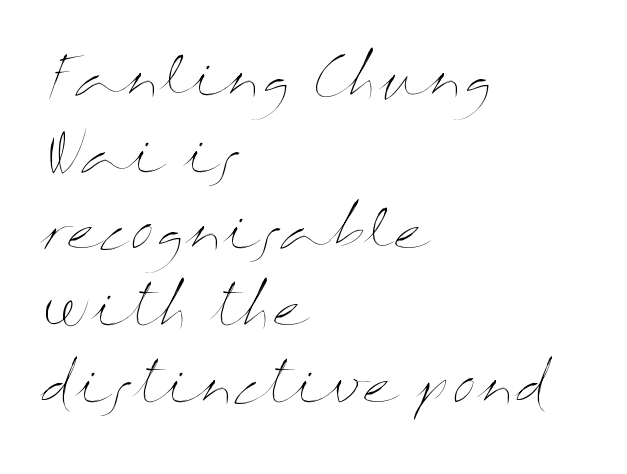
The image shows 54 px thin, wide type; set left-aligned, normal line spacing (1.42x), normal letter spacing, not underlined; medium stroke contrast and a medium x-height.
